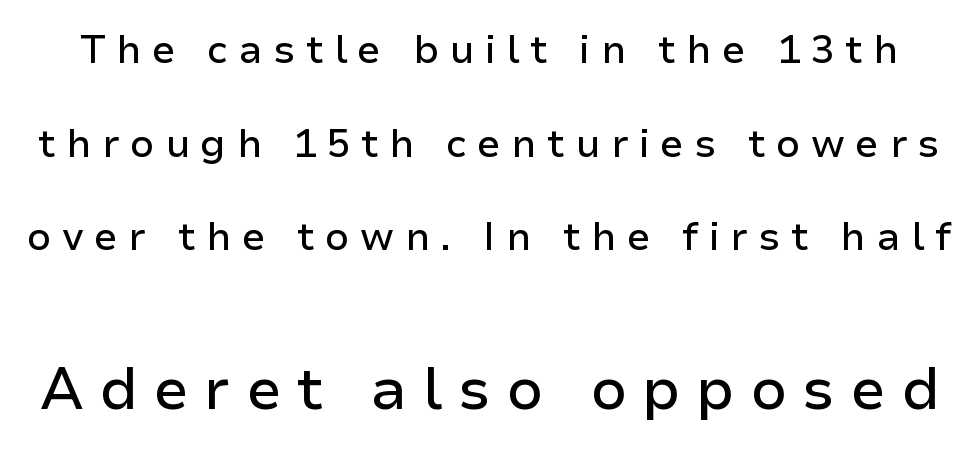
Do the characters align in a grid? No, the font is proportional. Size contrast runs from small at the top to large at the bottom. Unmarked baselines from the first word to the last. Summary of vertical rhythm: relaxed, with wide interline spacing. Type style note: lacks serifs.
